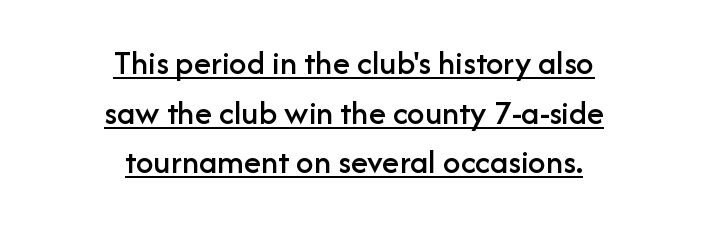
{"serif": "no", "italic": "no", "width": "normal", "stroke_contrast": "low", "x_height": "medium", "monospaced": "no", "underline": "yes", "align": "center", "line_spacing": "normal", "line_spacing_ratio": 1.42, "letter_spacing": "normal", "letter_spacing_em": 0.0, "glyph_px": 35}
